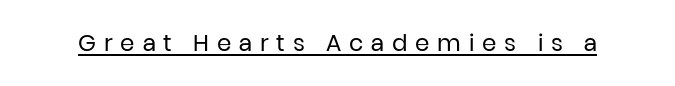
{"italic": "no", "bold": "no", "underline": "yes", "letter_spacing": "wide", "letter_spacing_em": 0.34, "glyph_px": 23}
